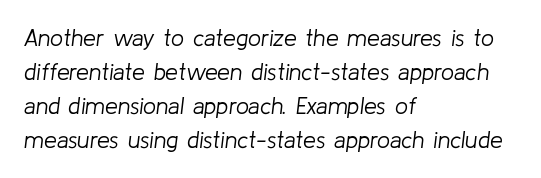
The strokes are not fattened; the text isn't bold. Style check: oblique. Students, observe: this is what conventionally led text looks like. Every row of glyphs begins at an identical x-position on the left.
